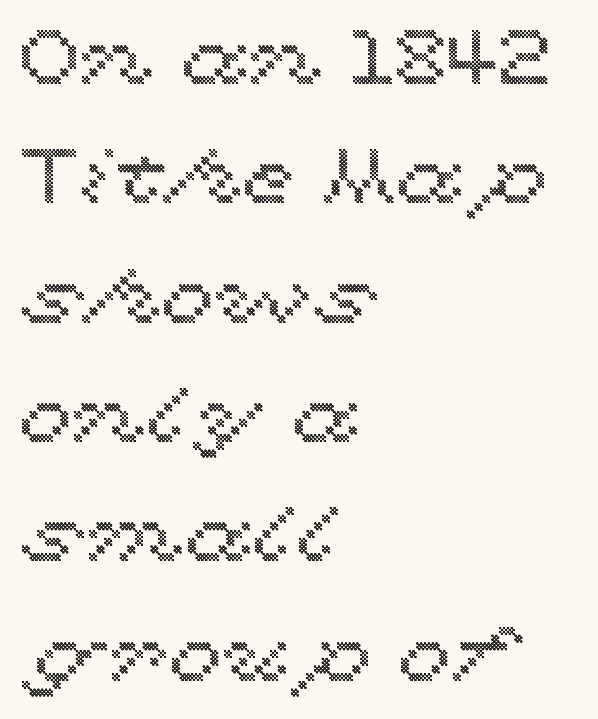
The image shows 77 px wide type; set left-aligned, normal line spacing (1.55x), normal letter spacing, not underlined; a medium x-height.
